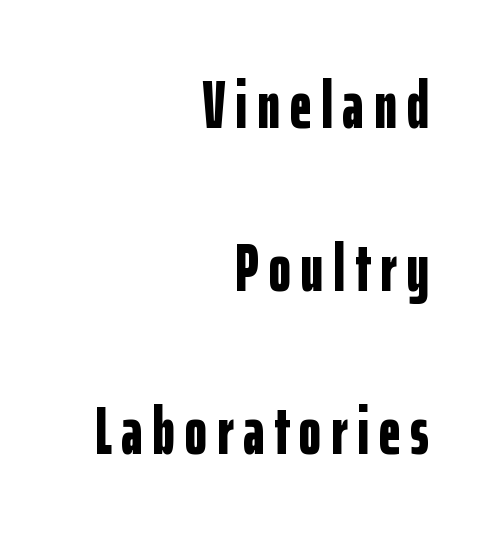
This is the regular roman posture of the typeface. The passage shown stacks its lines with a broad gap. Character widths vary here, with narrow letters taking less room than wide ones. Look at the bottom of the vertical strokes: they stop flat, with no serifs.
